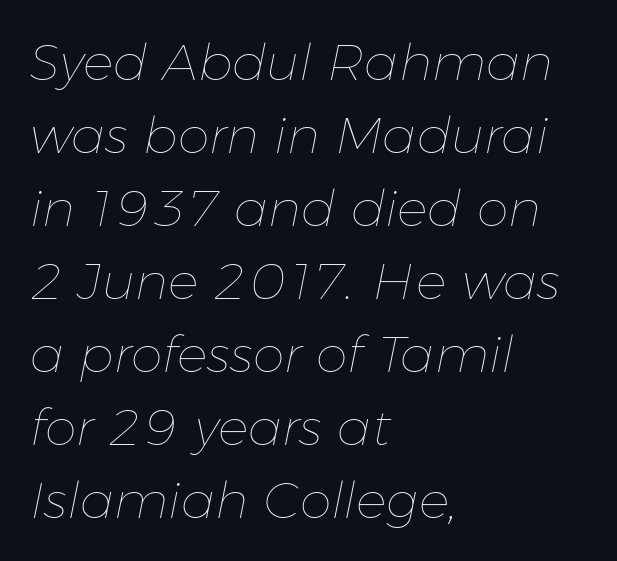
Typeset ragged right — the left edge is the straight one. Nothing heavy about these letters — not bold at all. The specimen reads as italic at a glance. These lines are rendered in a variable-pitch font.
